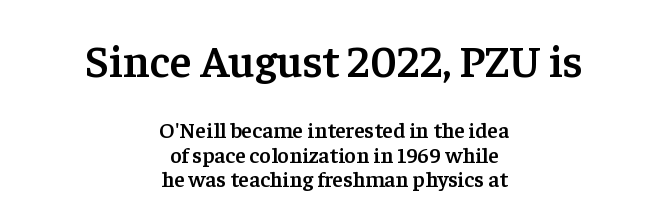
Q: Is the text bold? A: Semi-bold.
Q: Is the text italic (slanted)? A: No, it is upright.
Q: Is the typeface a serif or a sans-serif typeface? A: Serif.
Q: Is the text underlined? A: No.
Q: How is the paragraph aligned? A: Centered.
Q: Is the spacing between letters normal or unusually wide? A: Normal.
Q: Is the spacing between lines tight, normal or loose? A: Tight.
Q: Which block of text is set in a larger size, the first (top) or the second (bottom)? A: The first (top) one.
Q: Width (condensed, normal, or wide)? A: Normal.
Q: Stroke contrast? A: Low.
Q: x-height? A: Medium.
Q: Monospaced? A: No.
